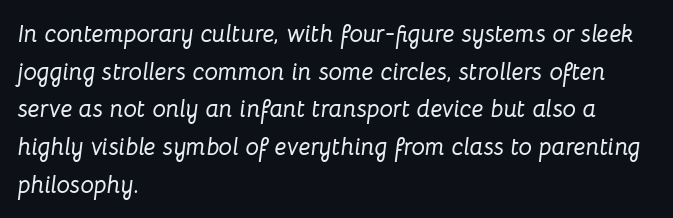
The image shows 24 px text type, italic (leaning right); set left-aligned, normal line spacing (1.57x), normal letter spacing, not underlined.
